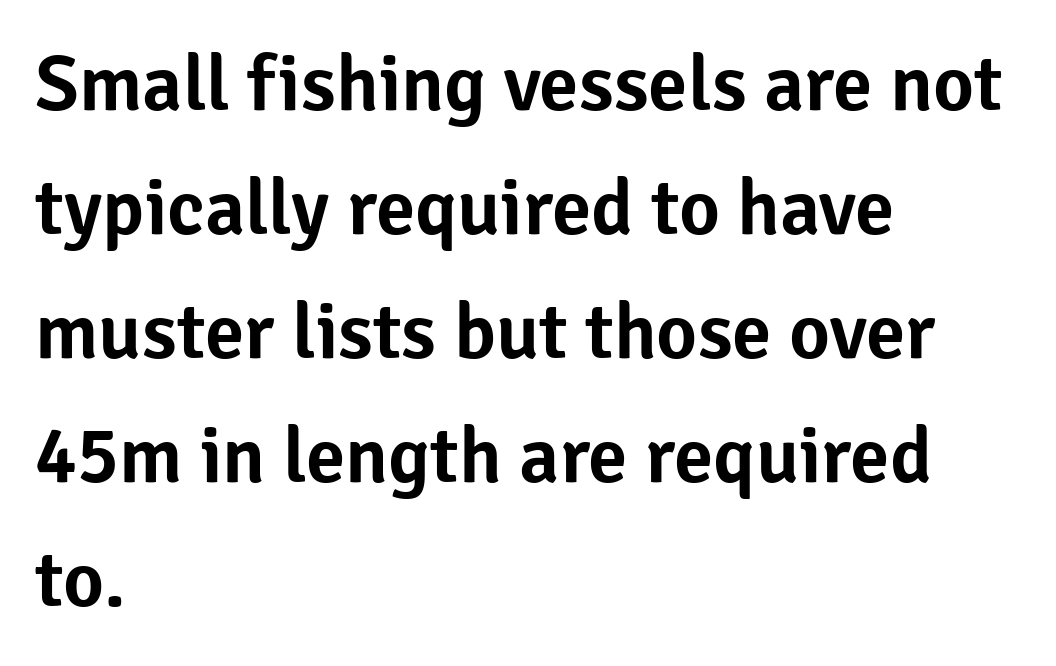
{"serif": "no", "italic": "no", "width": "normal", "stroke_contrast": "low", "x_height": "medium", "monospaced": "no", "underline": "no", "align": "left", "line_spacing": "normal", "line_spacing_ratio": 1.57, "letter_spacing": "normal", "letter_spacing_em": 0.0, "glyph_px": 79}
